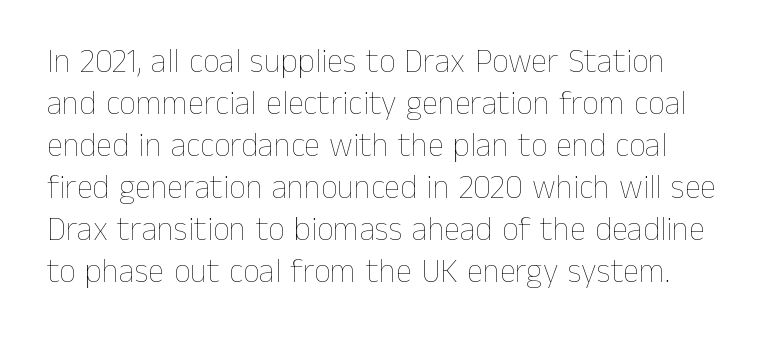
Glyph-to-glyph distance matches everyday printed text. Weight: not bold — regular or lighter. You could not count columns in this text — the font is proportionally spaced. The rag falls on the right side of this text block.
